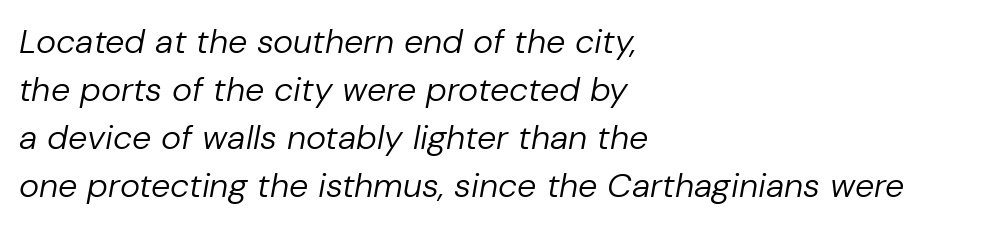
The image shows 34 px regular-weight type, italic (leaning right); set left-aligned, normal line spacing (1.41x), normal letter spacing, not underlined; low stroke contrast and a medium x-height.
